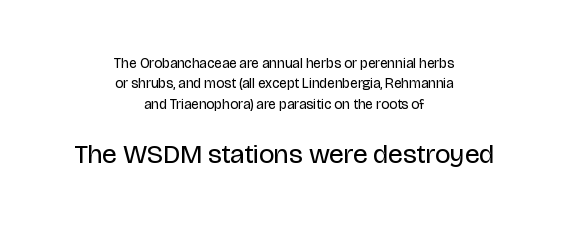
Q: Is the text bold? A: No.
Q: Is the text italic (slanted)? A: No, it is upright.
Q: Is the text underlined? A: No.
Q: How is the paragraph aligned? A: Centered.
Q: Is the spacing between letters normal or unusually wide? A: Normal.
Q: Is the spacing between lines tight, normal or loose? A: Normal.
Q: Which block of text is set in a larger size, the first (top) or the second (bottom)? A: The second (bottom) one.
